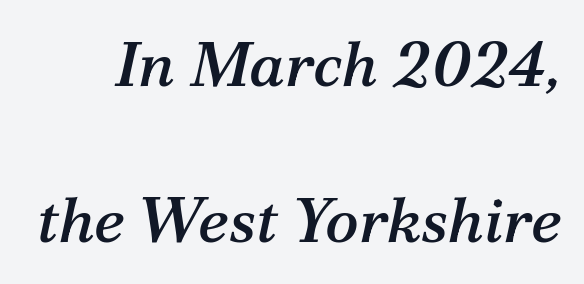
Note the varied advance widths — an 'i' is clearly narrower than an 'm'. Spacing between characters is what you'd get straight out of the box. In terms of posture, this sample is oblique. The strip under each line holds only bare page. Does the type have serifs? Yes, each stem ends in a small foot.
